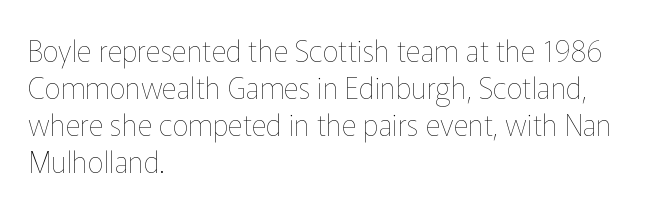
Q: Is the text bold? A: No.
Q: Is the text italic (slanted)? A: No, it is upright.
Q: Is the text underlined? A: No.
Q: How is the paragraph aligned? A: Left-aligned.
Q: Is the spacing between letters normal or unusually wide? A: Normal.
Q: Is the spacing between lines tight, normal or loose? A: Normal.
Q: Width (condensed, normal, or wide)? A: Normal.
Q: Stroke contrast? A: Low.
Q: x-height? A: Medium.
Q: Monospaced? A: No.
